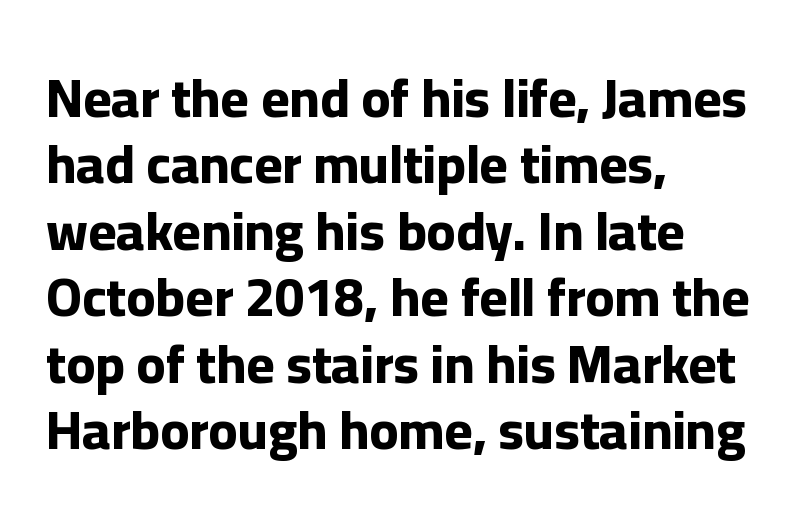
Q: Is the text bold? A: Yes.
Q: Is the text italic (slanted)? A: No, it is upright.
Q: Is the typeface a serif or a sans-serif typeface? A: Sans-serif.
Q: Is the text underlined? A: No.
Q: How is the paragraph aligned? A: Left-aligned.
Q: Is the spacing between letters normal or unusually wide? A: Normal.
Q: Width (condensed, normal, or wide)? A: Normal.
Q: Stroke contrast? A: Low.
Q: x-height? A: Medium.
Q: Monospaced? A: No.
